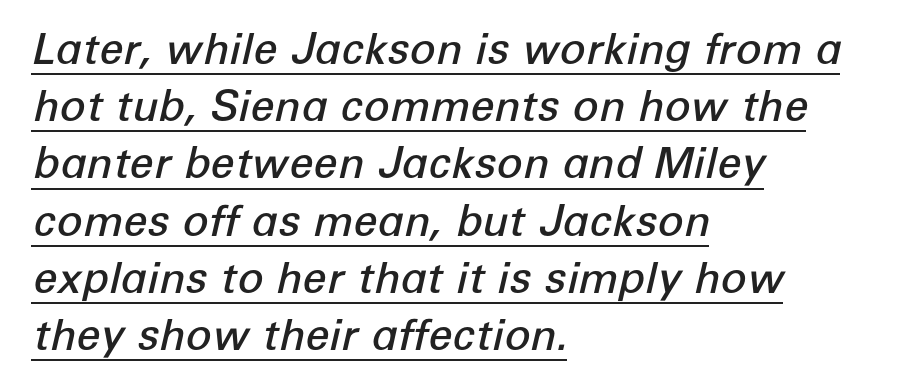
{"italic": "yes", "lean": "right", "slant_degrees": 12, "bold": "semi", "weight": "semibold", "width": "normal", "stroke_contrast": "low", "x_height": "medium", "monospaced": "no", "underline": "yes", "align": "left", "line_spacing": "normal", "line_spacing_ratio": 1.33, "letter_spacing": "normal", "letter_spacing_em": 0.0, "glyph_px": 43}
